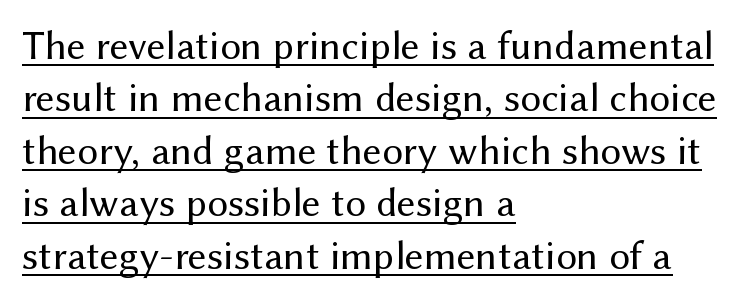
The text was rendered using a sans face with plain stroke endings. The cut favours lightness, reaching ordinary text weight at its darkest. The font's upright variant was chosen for this text. Vertical spacing — default.
